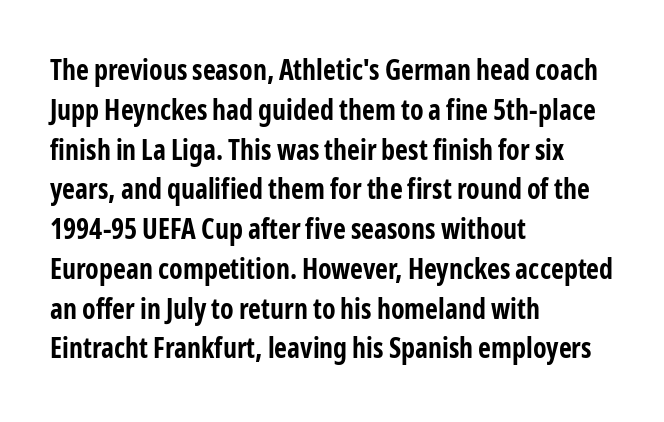
Here the designer chose a conventional face with non-uniform glyph widths. I'd describe the lettering as bold — thick and assertive. Stroke terminals: plain, sans-serif. Is there much room between lines? A standard amount, neither cramped nor airy. This sample uses plain, unmodified letter spacing. Decoration check: the copy has no underline.
